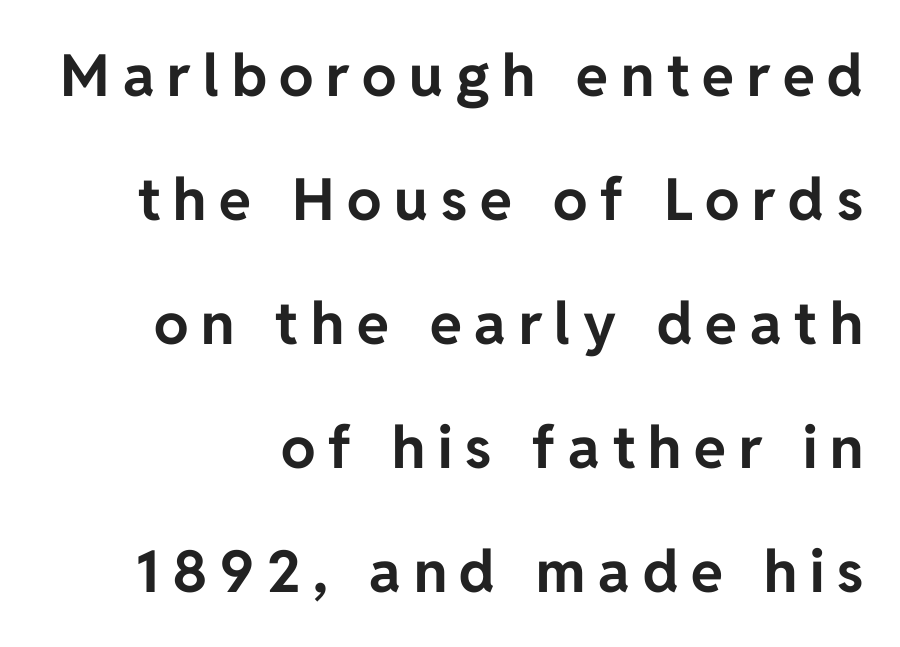
Words appear elongated and porous because spacing is wide. Students, observe: this is what heavily led, spacious text looks like. The rendering anchors every line to the right-hand side. The gap between lines stays unmarked.
